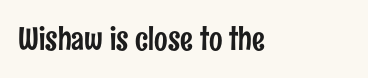
Q: Is the text italic (slanted)? A: No, it is upright.
Q: Is the typeface a serif or a sans-serif typeface? A: Sans-serif.
Q: Is the text underlined? A: No.
Q: How is the paragraph aligned? A: Left-aligned.
Q: Is the spacing between letters normal or unusually wide? A: Normal.
Q: Width (condensed, normal, or wide)? A: Condensed.
Q: Stroke contrast? A: Low.
Q: x-height? A: Medium.
Q: Monospaced? A: No.
